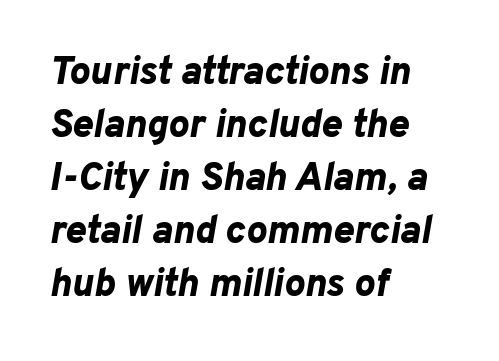
Q: Is the text bold? A: Yes.
Q: Is the text italic (slanted)? A: Yes, it leans right by about 10 degrees.
Q: Is the text underlined? A: No.
Q: How is the paragraph aligned? A: Left-aligned.
Q: Is the spacing between letters normal or unusually wide? A: Normal.
Q: Is the spacing between lines tight, normal or loose? A: Normal.
Q: Width (condensed, normal, or wide)? A: Normal.
Q: Stroke contrast? A: Low.
Q: x-height? A: Medium.
Q: Monospaced? A: No.
